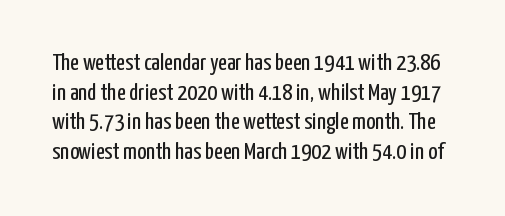
Q: Is the text bold? A: No.
Q: Is the text italic (slanted)? A: No, it is upright.
Q: Is the text underlined? A: No.
Q: Is the spacing between letters normal or unusually wide? A: Normal.
